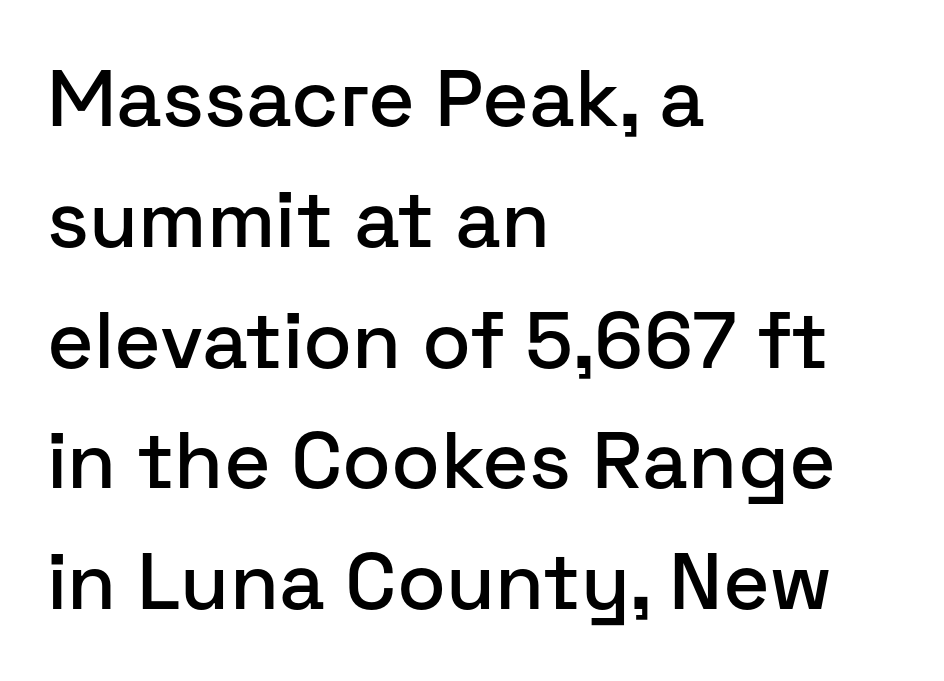
The image shows 80 px sans-serif type, upright; set left-aligned, normal line spacing (1.51x), normal letter spacing, not underlined; low stroke contrast and a medium x-height.
